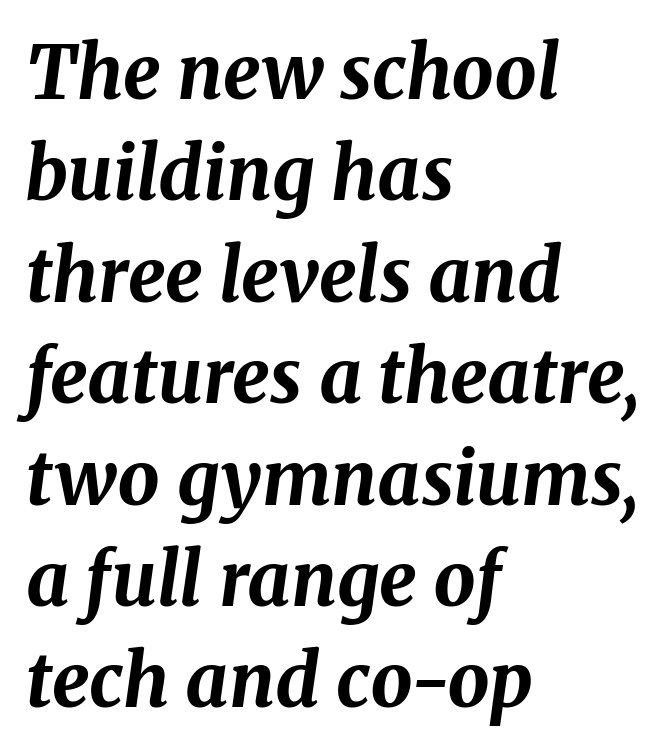
Q: Is the text bold? A: Yes.
Q: Is the text italic (slanted)? A: Yes, it leans right by about 8 degrees.
Q: Is the text underlined? A: No.
Q: How is the paragraph aligned? A: Left-aligned.
Q: Is the spacing between letters normal or unusually wide? A: Normal.
Q: Is the spacing between lines tight, normal or loose? A: Normal.
Q: Width (condensed, normal, or wide)? A: Normal.
Q: Stroke contrast? A: Medium.
Q: x-height? A: Medium.
Q: Monospaced? A: No.
